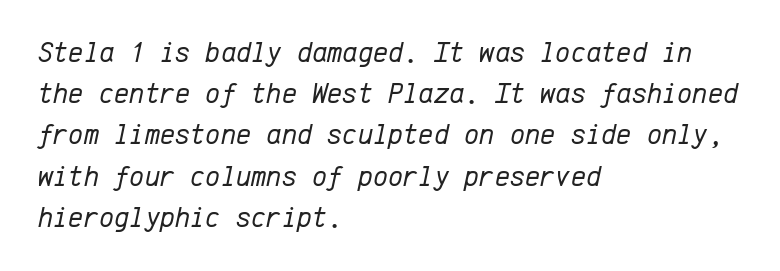
The image shows 29 px regular-weight type, italic (leaning right), monospaced; set left-aligned, normal line spacing (1.42x), normal letter spacing, not underlined; low stroke contrast and a medium x-height.
